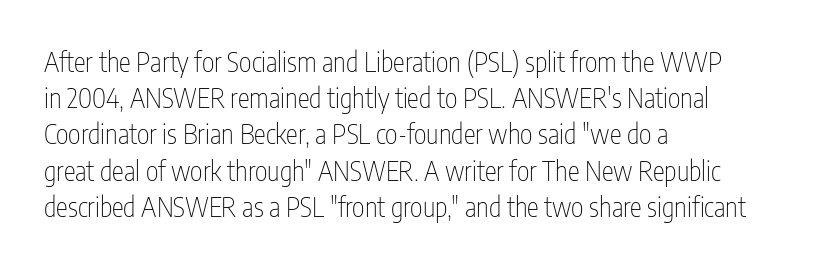
{"italic": "no", "bold": "no", "underline": "no", "align": "left", "line_spacing": "normal", "line_spacing_ratio": 1.34, "letter_spacing": "normal", "letter_spacing_em": 0.0, "glyph_px": 27}
